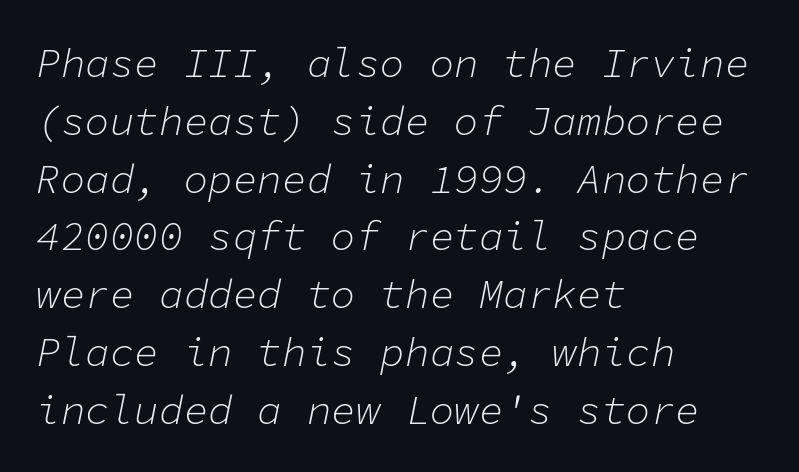
The image shows 41 px light type, italic (leaning right), monospaced; set left-aligned, normal line spacing (1.41x), normal letter spacing, not underlined; low stroke contrast and a medium x-height.
